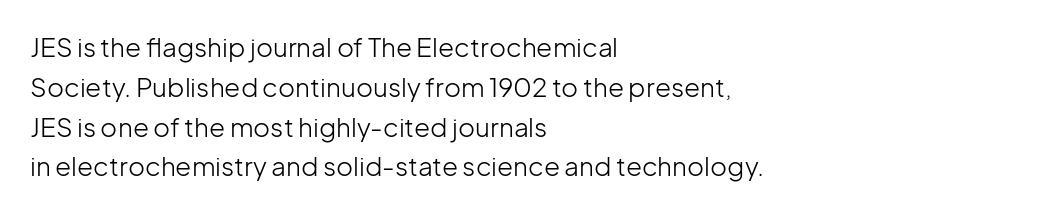
Q: Is the text bold? A: No.
Q: Is the text italic (slanted)? A: No, it is upright.
Q: Is the text underlined? A: No.
Q: How is the paragraph aligned? A: Left-aligned.
Q: Is the spacing between letters normal or unusually wide? A: Normal.
Q: Is the spacing between lines tight, normal or loose? A: Normal.
